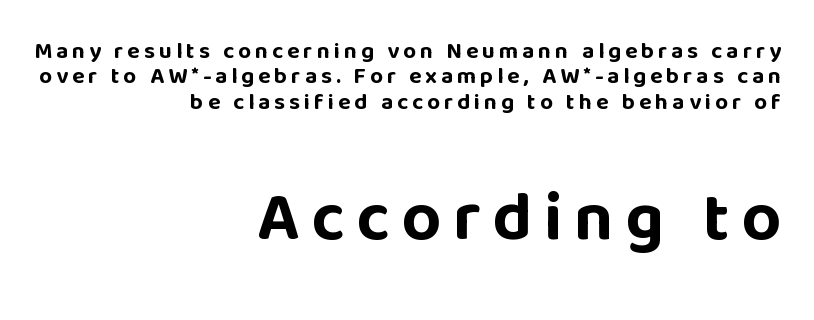
Successive baselines arrive quickly, one right under another. The axis of the letterforms is exactly vertical. Typographically, this falls in the sans-serif category. The passage is arranged like a letterhead date or caption credit — flush right. Is this a fixed-width face? No — the glyphs have proportional, varying widths.
